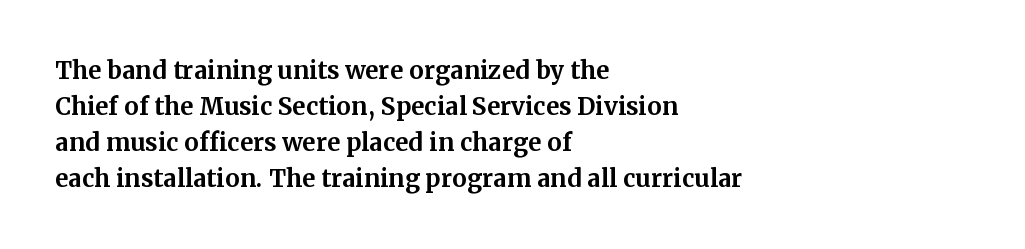
Q: Is the text bold? A: Yes.
Q: Is the text italic (slanted)? A: No, it is upright.
Q: Is the text underlined? A: No.
Q: How is the paragraph aligned? A: Left-aligned.
Q: Is the spacing between letters normal or unusually wide? A: Normal.
Q: Is the spacing between lines tight, normal or loose? A: Normal.
